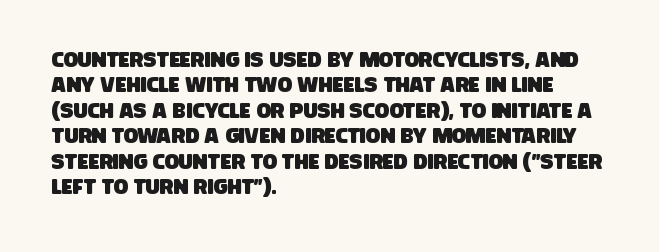
The image shows 21 px text type; set left-aligned, line spacing 1.21x, normal letter spacing, not underlined.
